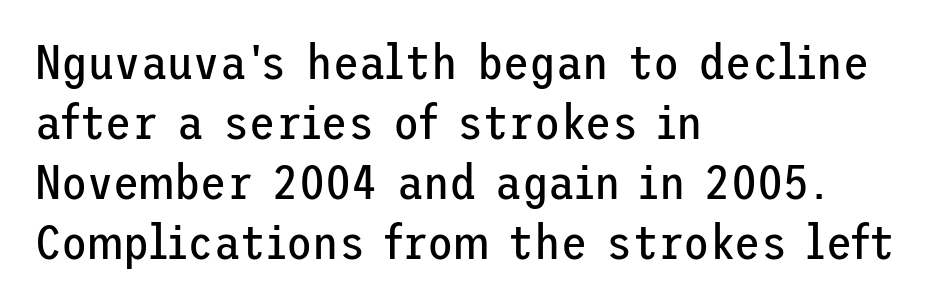
Q: Is the text bold? A: No.
Q: Is the text italic (slanted)? A: No, it is upright.
Q: Is the typeface a serif or a sans-serif typeface? A: Sans-serif.
Q: Is the text underlined? A: No.
Q: How is the paragraph aligned? A: Left-aligned.
Q: Is the spacing between letters normal or unusually wide? A: Normal.
Q: Is the spacing between lines tight, normal or loose? A: Normal.
Q: Width (condensed, normal, or wide)? A: Normal.
Q: Stroke contrast? A: Low.
Q: x-height? A: Medium.
